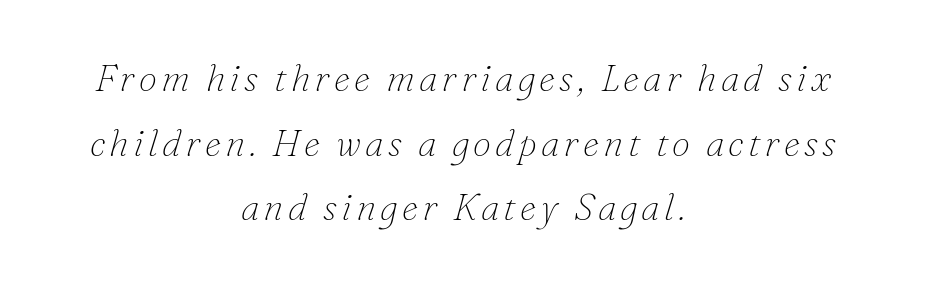
Q: Is the text bold? A: No.
Q: Is the text italic (slanted)? A: Yes, it leans right by about 16 degrees.
Q: Is the typeface a serif or a sans-serif typeface? A: Serif.
Q: Is the text underlined? A: No.
Q: How is the paragraph aligned? A: Centered.
Q: Width (condensed, normal, or wide)? A: Normal.
Q: Stroke contrast? A: Low.
Q: x-height? A: Small.
Q: Monospaced? A: No.
